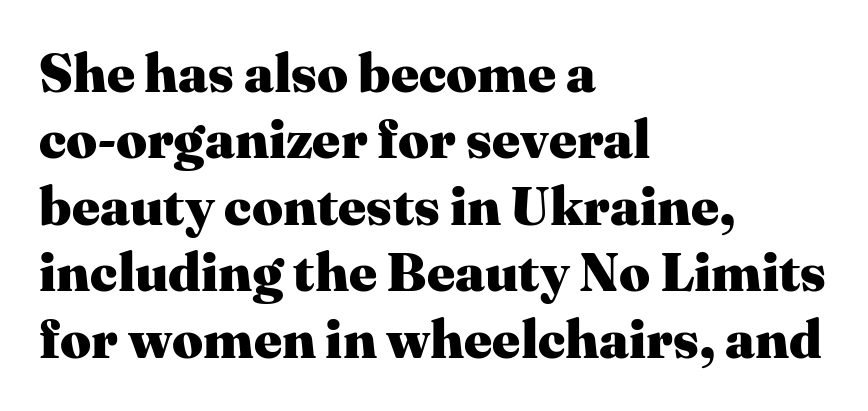
The image shows 54 px heavy serif type, upright; set left-aligned, line spacing 1.23x, normal letter spacing, not underlined; medium stroke contrast and a medium x-height.
